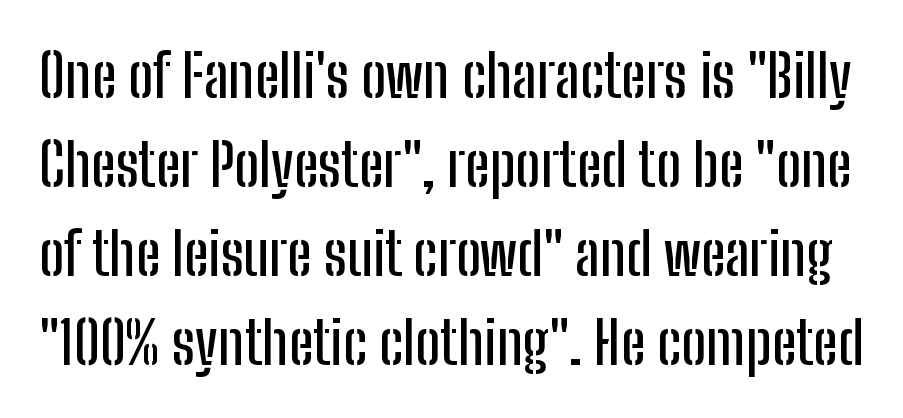
Each word holds together tightly as a unit, with standard inter-letter gaps. Font category for this specimen: sans-serif. Tall strokes in this sample are plumb rather than angled. Each letter keeps its own natural width here, so spacing adapts to shape.
